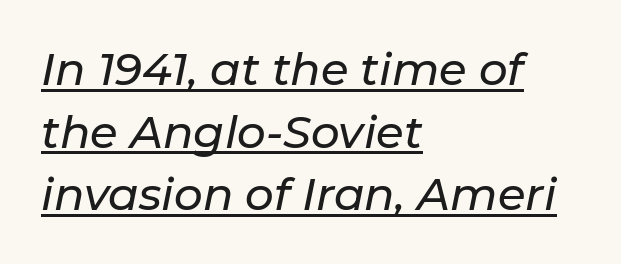
The image shows 45 px text type, italic (leaning right); set left-aligned, normal line spacing (1.39x), normal letter spacing, underlined; low stroke contrast and a medium x-height.
